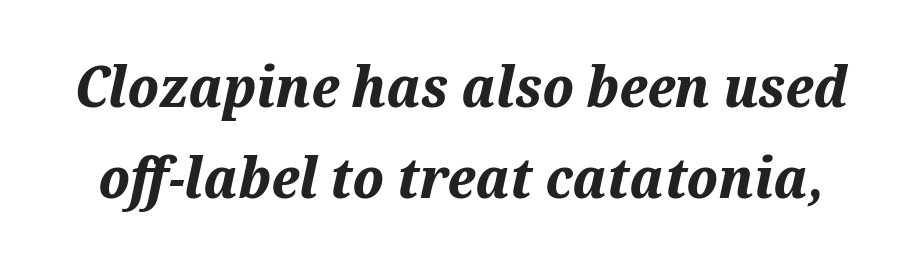
Q: Is the text bold? A: Yes.
Q: Is the text italic (slanted)? A: Yes, it leans right by about 12 degrees.
Q: Is the text underlined? A: No.
Q: Is the spacing between letters normal or unusually wide? A: Normal.
Q: Is the spacing between lines tight, normal or loose? A: Normal.
Q: Width (condensed, normal, or wide)? A: Normal.
Q: Stroke contrast? A: Medium.
Q: x-height? A: Medium.
Q: Monospaced? A: No.
